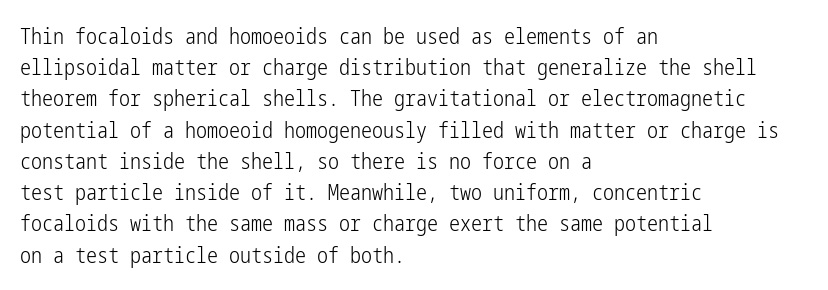
The image shows 22 px text type, upright; set left-aligned, normal line spacing (1.42x), normal letter spacing, not underlined.
